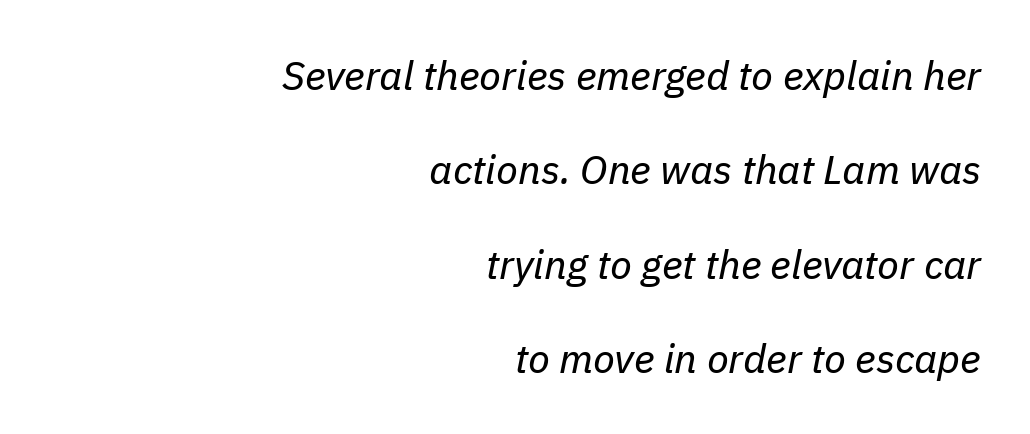
{"italic": "yes", "lean": "right", "slant_degrees": 11, "bold": "no", "weight": "regular", "width": "normal", "stroke_contrast": "low", "x_height": "medium", "monospaced": "no", "underline": "no", "align": "right", "line_spacing": "loose", "line_spacing_ratio": 2.36, "letter_spacing": "normal", "letter_spacing_em": 0.0, "glyph_px": 40}
